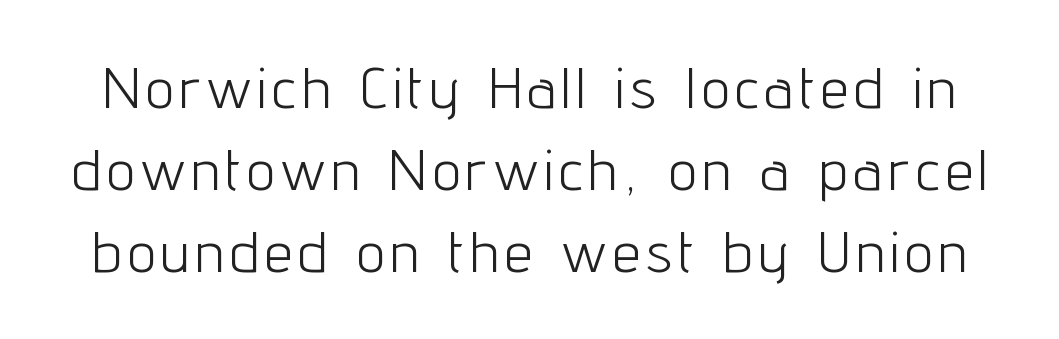
The image shows 56 px light, condensed sans-serif type, upright; set normal line spacing (1.46x), not underlined; low stroke contrast and a medium x-height.
